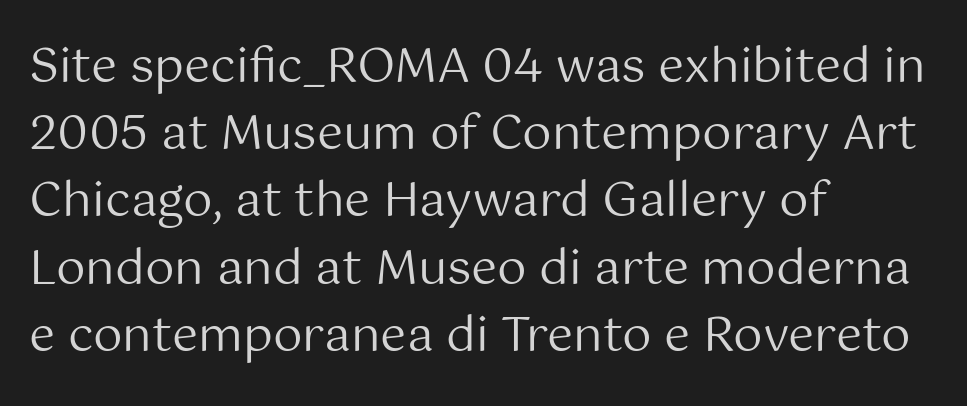
The image shows 47 px regular-weight sans-serif type, upright; set left-aligned, normal line spacing (1.43x), normal letter spacing, not underlined; medium stroke contrast and a medium x-height.
